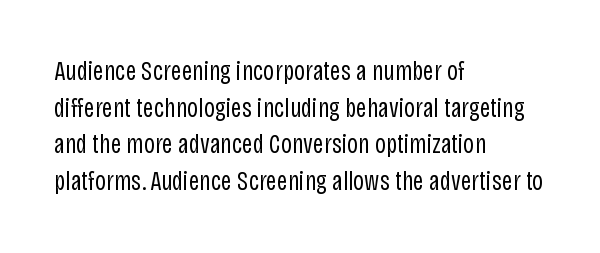
Reading down the block, your eye returns to a fixed left position each line. Do the letters lean? They stand straight. The strip under each line holds only bare page. Bold? No — there's no thickening of the strokes. Line spacing here is normal. Glyph-to-glyph distance matches everyday printed text.
